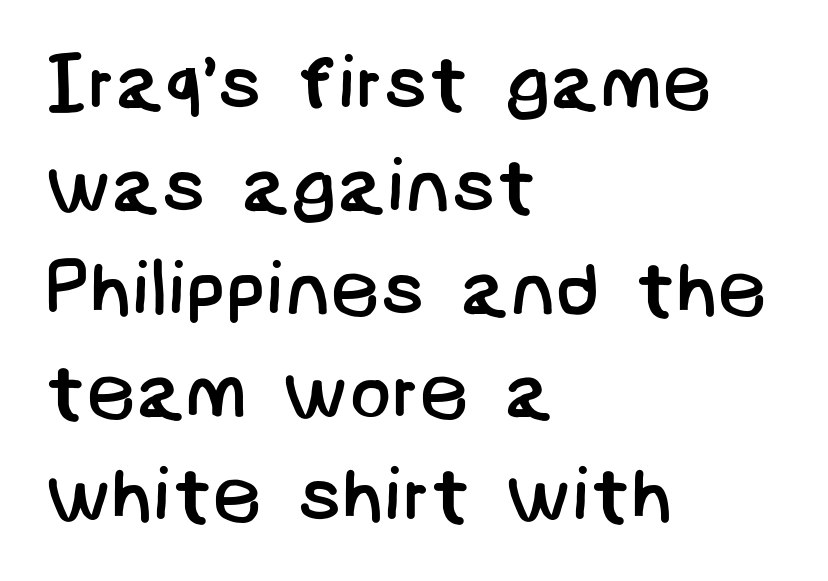
{"serif": "no", "bold": "no", "weight": "regular", "width": "normal", "stroke_contrast": "low", "x_height": "large", "underline": "no", "align": "left", "line_spacing": "normal", "line_spacing_ratio": 1.32, "letter_spacing": "normal", "letter_spacing_em": 0.0, "glyph_px": 78}
